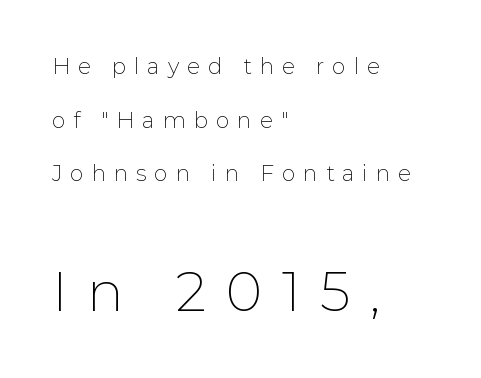
Observe the absence of serifs on each vertical stroke in this sample. One glance says open: line gaps are wider than usual. Stem width sits at or under what a default text font uses. Honestly, the letter spacing is so wide it's the main thing you notice. Casual observation: everything's shoved over to the left.
